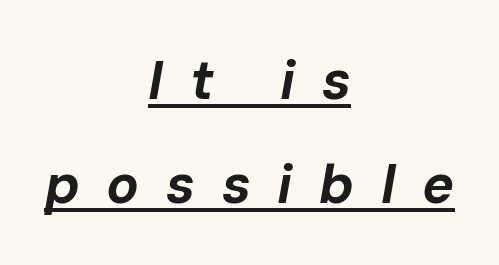
Q: Is the text bold? A: Yes.
Q: Is the text italic (slanted)? A: Yes, it leans right by about 10 degrees.
Q: Is the text underlined? A: Yes.
Q: How is the paragraph aligned? A: Centered.
Q: Is the spacing between letters normal or unusually wide? A: Unusually wide.
Q: Is the spacing between lines tight, normal or loose? A: Loose.
Q: Width (condensed, normal, or wide)? A: Normal.
Q: Stroke contrast? A: Low.
Q: x-height? A: Medium.
Q: Monospaced? A: No.
